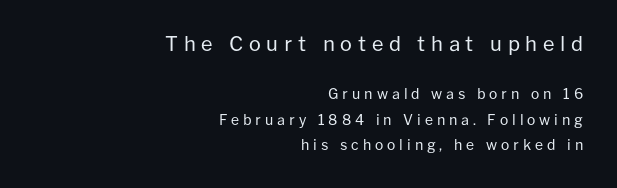
The image shows 20 px text type, upright; set right-aligned, line spacing 1.84x, unusually wide letter spacing (+0.28 em), not underlined; the first (top) block is 1.43x larger.
